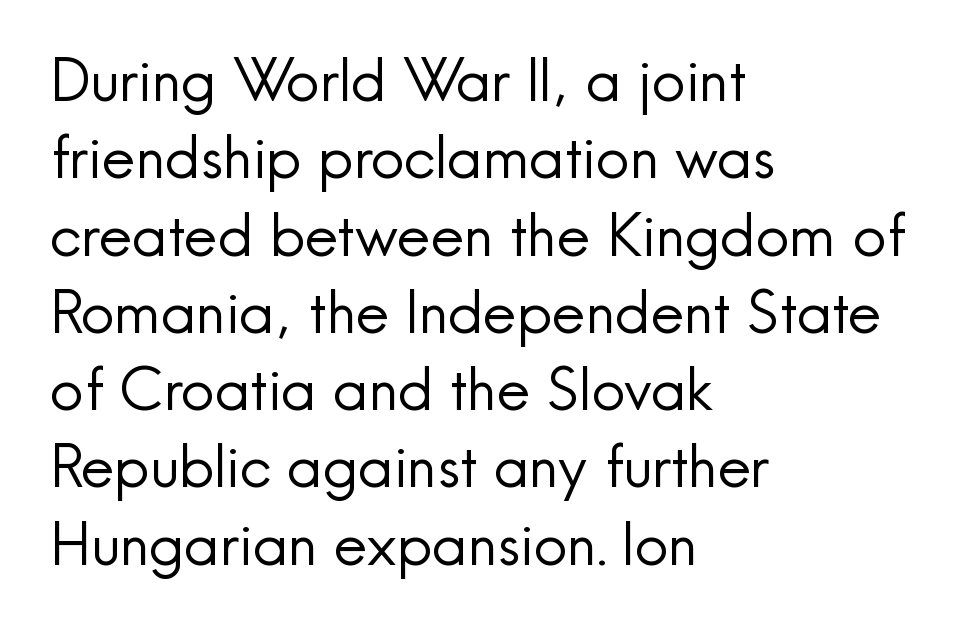
The image shows 59 px regular-weight sans-serif type, upright; set left-aligned, normal line spacing (1.31x), normal letter spacing, not underlined; a small x-height.
